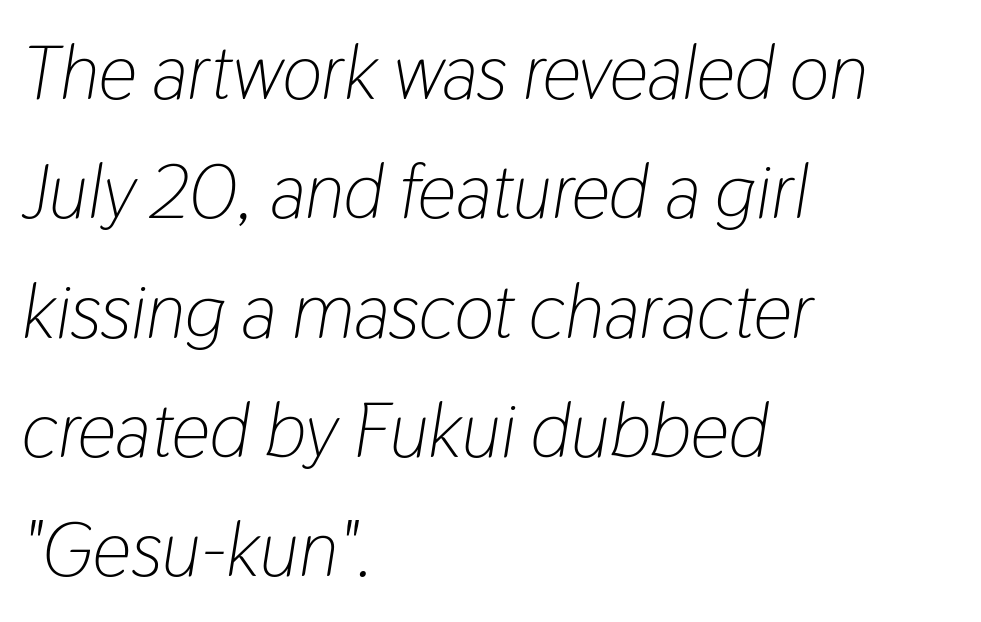
Q: Is the text bold? A: No.
Q: Is the text italic (slanted)? A: Yes, it leans right by about 9 degrees.
Q: Is the text underlined? A: No.
Q: How is the paragraph aligned? A: Left-aligned.
Q: Is the spacing between letters normal or unusually wide? A: Normal.
Q: Is the spacing between lines tight, normal or loose? A: Normal.
Q: Width (condensed, normal, or wide)? A: Condensed.
Q: Stroke contrast? A: Low.
Q: x-height? A: Medium.
Q: Monospaced? A: No.
